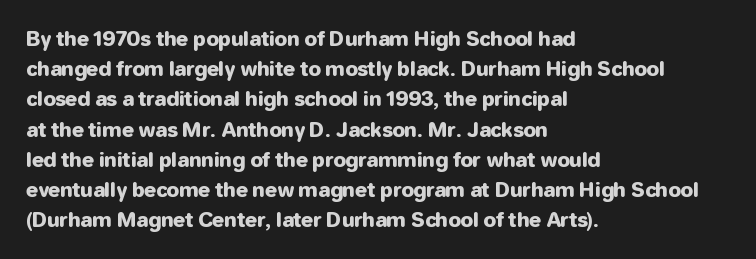
{"italic": "no", "underline": "no", "align": "left", "line_spacing": "normal", "line_spacing_ratio": 1.51, "letter_spacing": "normal", "letter_spacing_em": 0.0, "glyph_px": 20}
